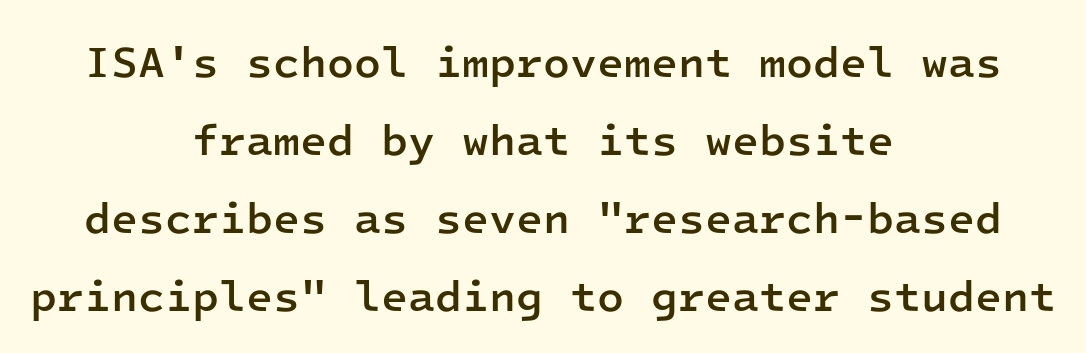
{"serif": "no", "italic": "no", "bold": "semi", "weight": "semibold", "width": "normal", "stroke_contrast": "low", "x_height": "medium", "monospaced": "yes", "underline": "no", "align": "center", "line_spacing_ratio": 1.77, "letter_spacing": "normal", "letter_spacing_em": 0.0, "glyph_px": 44}
